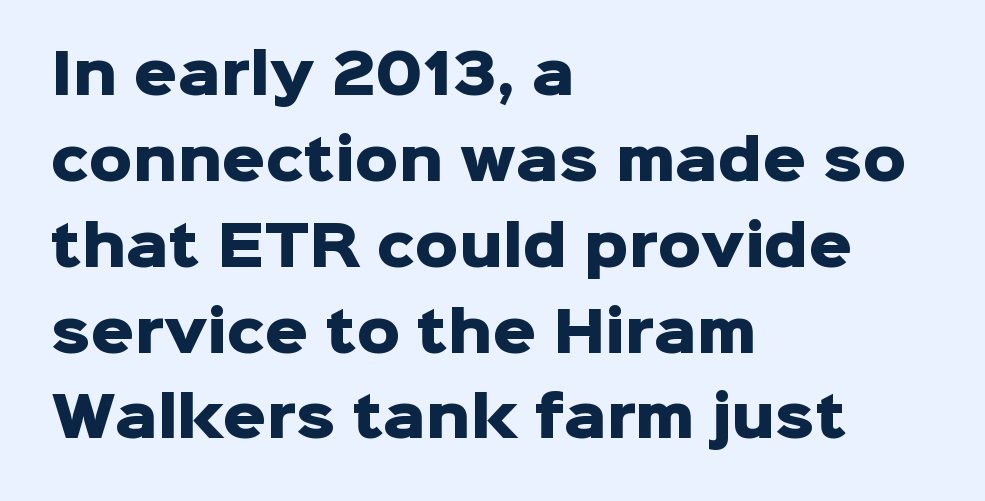
In CSS terms this would be text-align: left. On the weight axis this lands at bold, roughly 700. This sample has the flowing, uneven cadence of proportional lettering. Upright lettering throughout. In terms of letterspacing, this is plain default setting.
